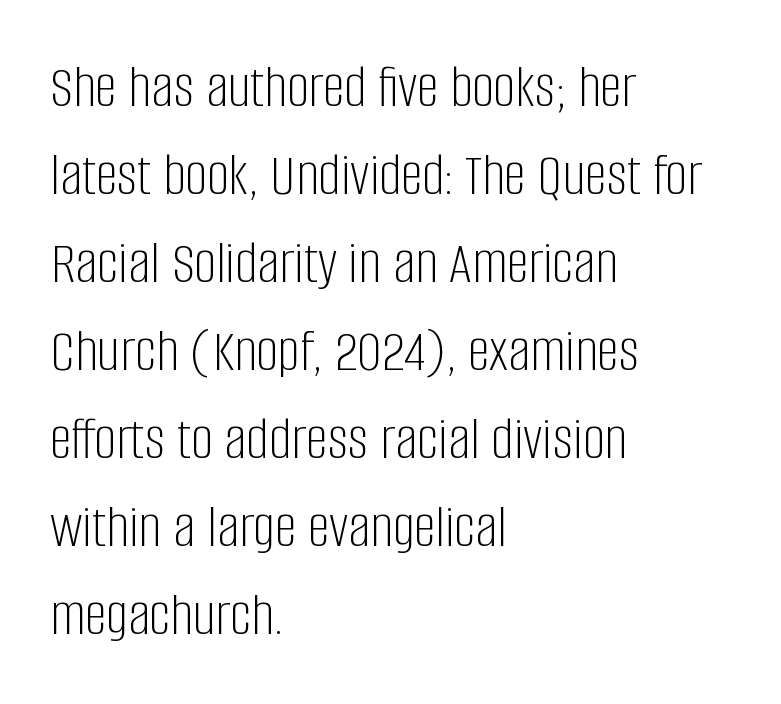
Q: Is the text bold? A: No.
Q: Is the text italic (slanted)? A: No, it is upright.
Q: Is the typeface a serif or a sans-serif typeface? A: Sans-serif.
Q: Is the text underlined? A: No.
Q: How is the paragraph aligned? A: Left-aligned.
Q: Is the spacing between letters normal or unusually wide? A: Normal.
Q: Is the spacing between lines tight, normal or loose? A: Normal.
Q: Width (condensed, normal, or wide)? A: Condensed.
Q: Stroke contrast? A: Low.
Q: x-height? A: Large.
Q: Monospaced? A: No.
